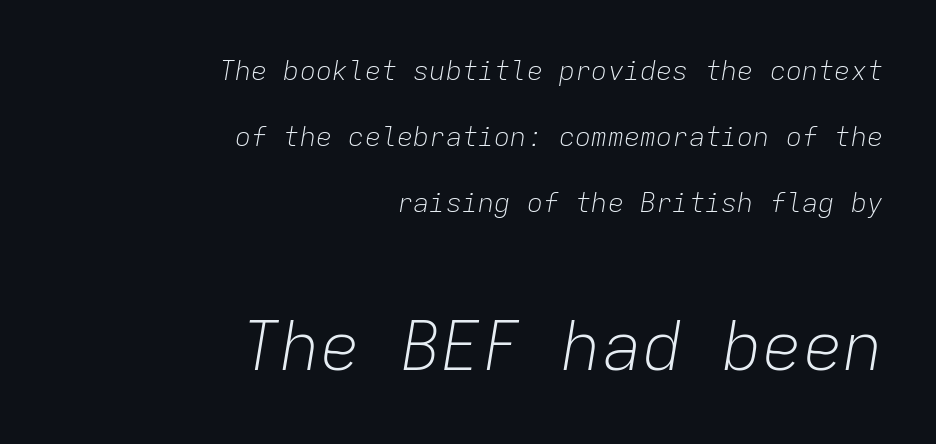
The image shows 67 px light type, italic (leaning right), monospaced; set right-aligned, loose line spacing (2.45x), normal letter spacing, not underlined; the second (bottom) block is 2.48x larger; low stroke contrast and a medium x-height.
